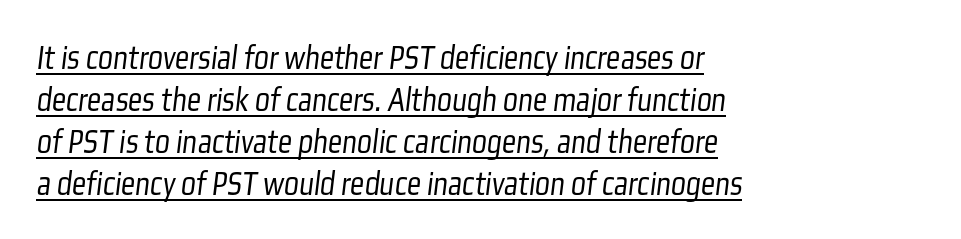
The image shows 35 px light, condensed sans-serif type; set left-aligned, line spacing 1.2x, normal letter spacing, underlined; low stroke contrast and a medium x-height.
